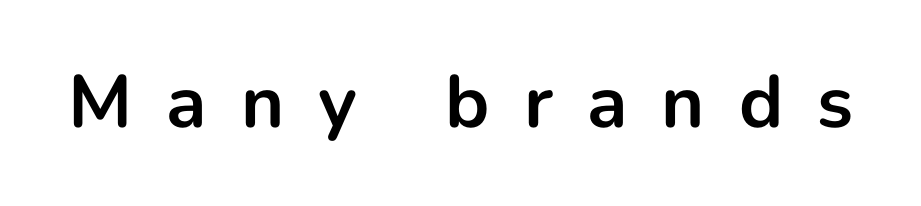
The image shows 74 px bold sans-serif type, upright; set unusually wide letter spacing (+0.46 em), not underlined; low stroke contrast and a medium x-height.
